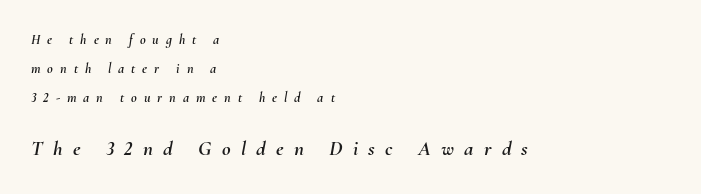
The image shows 21 px text type, italic (leaning right); set left-aligned, loose line spacing (2.08x), unusually wide letter spacing (+0.49 em), not underlined; the second (bottom) block is 1.5x larger.
